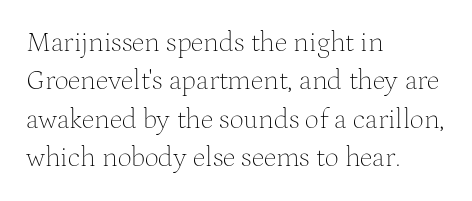
The image shows 28 px thin serif type, upright; set left-aligned, normal line spacing (1.37x), normal letter spacing, not underlined; medium stroke contrast and a medium x-height.
